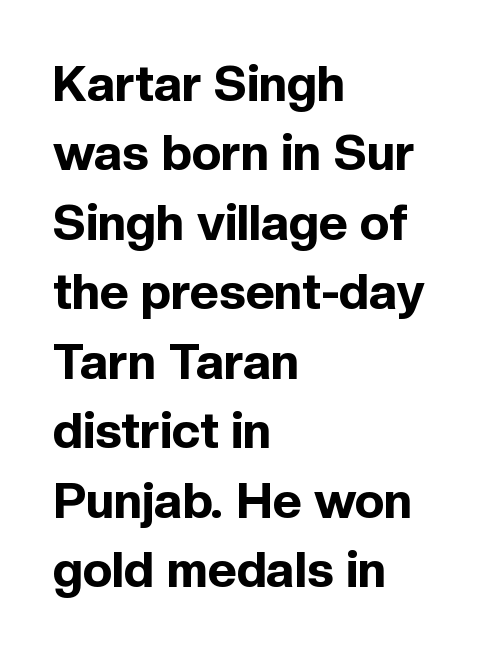
{"serif": "no", "italic": "no", "bold": "yes", "weight": "bold", "width": "normal", "x_height": "medium", "monospaced": "no", "underline": "no", "align": "left", "line_spacing": "normal", "line_spacing_ratio": 1.39, "letter_spacing": "normal", "letter_spacing_em": 0.0, "glyph_px": 50}
